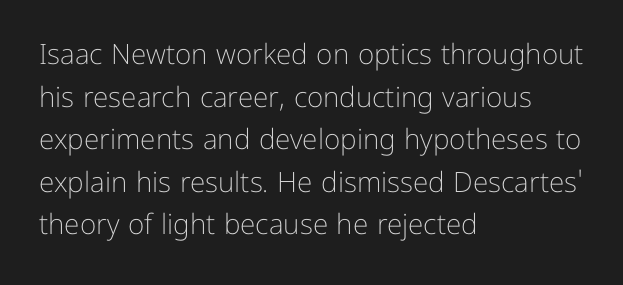
Q: Is the text bold? A: No.
Q: Is the text italic (slanted)? A: No, it is upright.
Q: Is the typeface a serif or a sans-serif typeface? A: Sans-serif.
Q: Is the text underlined? A: No.
Q: How is the paragraph aligned? A: Left-aligned.
Q: Is the spacing between letters normal or unusually wide? A: Normal.
Q: Is the spacing between lines tight, normal or loose? A: Normal.
Q: Width (condensed, normal, or wide)? A: Normal.
Q: Stroke contrast? A: Low.
Q: x-height? A: Medium.
Q: Monospaced? A: No.
